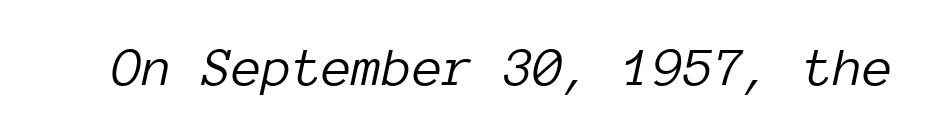
Underlining? Definitely not there. Note the uniform advance width — an 'i' takes as much space as an 'm'. Emphasis-style slanted type is in use. The letterforms sit shoulder to shoulder at normal distance. Weight: regular or lighter.
